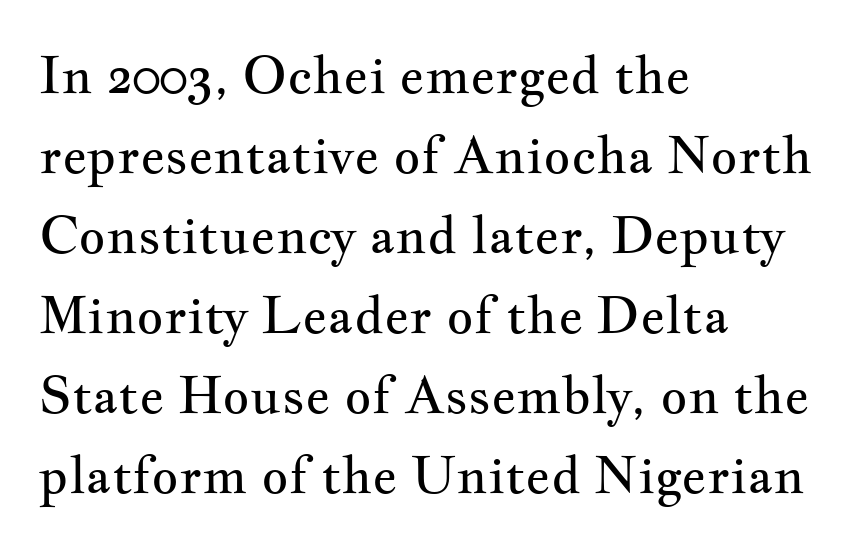
The passage shown is typeset with a serif family. Characters remain perfectly vertical along every line. Descender tails drop into unmarked territory. Observe the ordinary spacing: letters are neighbours, not strangers.
